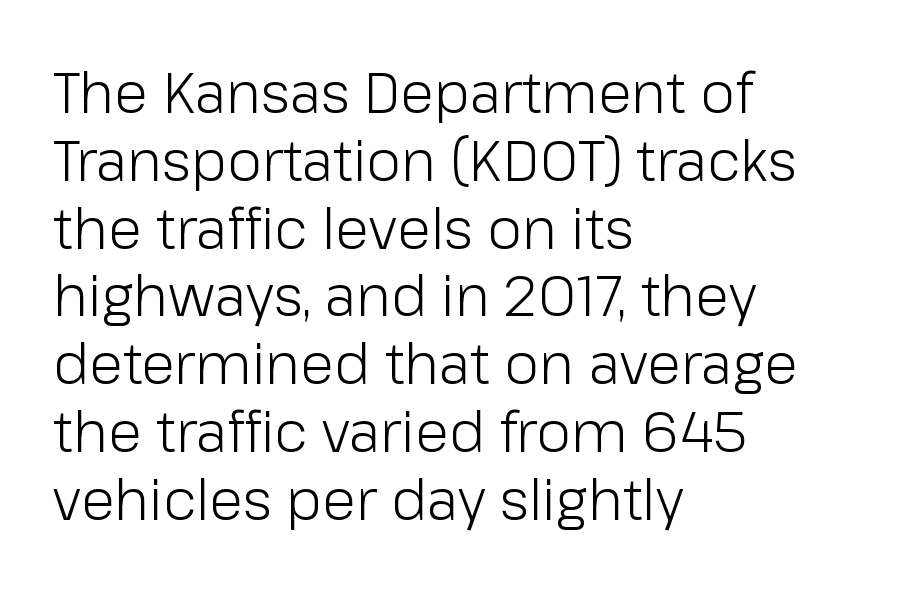
Q: Is the text bold? A: No.
Q: Is the text italic (slanted)? A: No, it is upright.
Q: Is the typeface a serif or a sans-serif typeface? A: Sans-serif.
Q: Is the text underlined? A: No.
Q: How is the paragraph aligned? A: Left-aligned.
Q: Is the spacing between letters normal or unusually wide? A: Normal.
Q: Width (condensed, normal, or wide)? A: Normal.
Q: Stroke contrast? A: Low.
Q: x-height? A: Medium.
Q: Monospaced? A: No.
